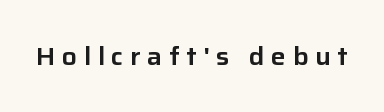
Q: Is the text italic (slanted)? A: No, it is upright.
Q: Is the text underlined? A: No.
Q: Is the spacing between letters normal or unusually wide? A: Unusually wide.
